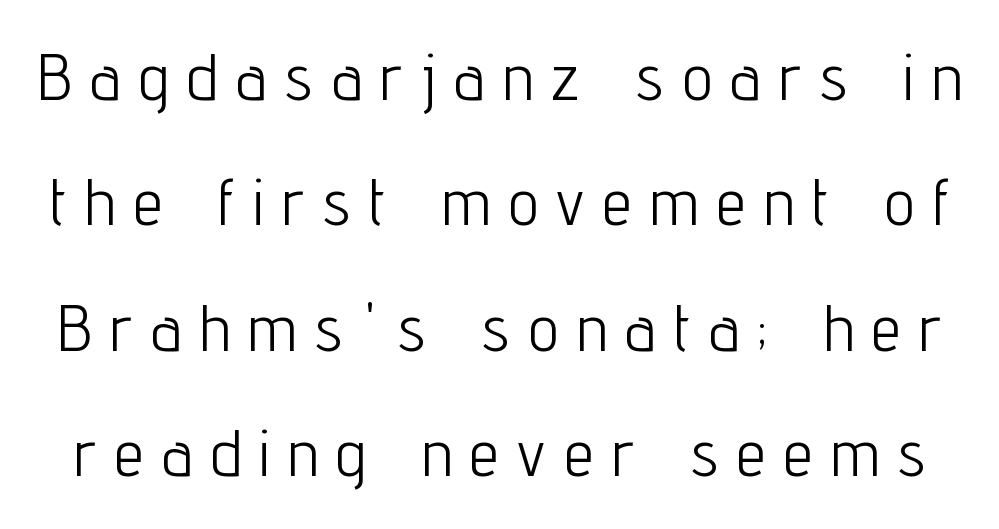
The image shows 66 px light, condensed sans-serif type, upright; set loose line spacing (1.9x), unusually wide letter spacing (+0.29 em), not underlined; low stroke contrast and a medium x-height.
